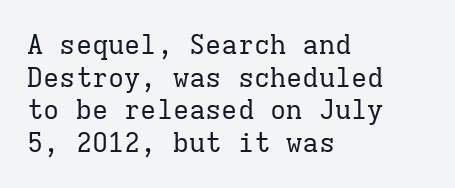
Q: Is the text bold? A: No.
Q: Is the text italic (slanted)? A: No, it is upright.
Q: Is the text underlined? A: No.
Q: How is the paragraph aligned? A: Left-aligned.
Q: Is the spacing between letters normal or unusually wide? A: Normal.
